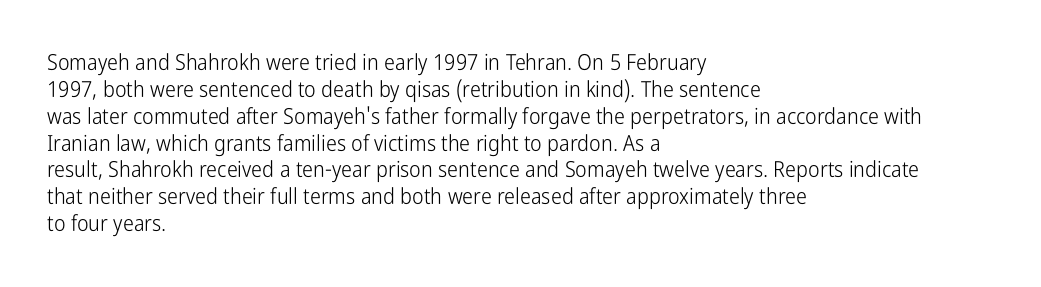
The image shows 22 px text type, upright; set left-aligned, line spacing 1.22x, normal letter spacing, not underlined.
